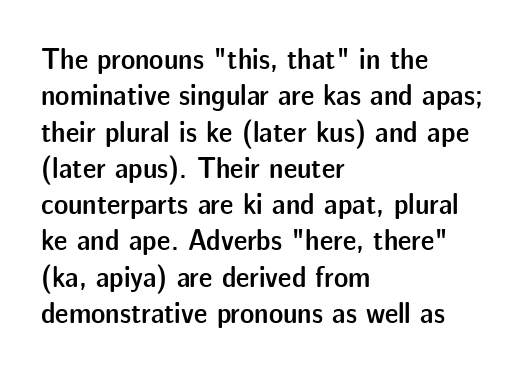
Spacing between characters is what you'd get straight out of the box. Is this a sans? Yes — the strokes have no serifs. This sample is left-justified, so line endings fall wherever the words run out. This is the regular roman posture of the typeface. Nobody drew a line under any word here. Typesetter's note: demi weight, one step under bold.
